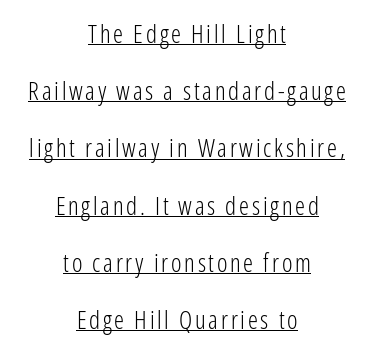
These glyphs show unthickened strokes, regular width or finer. Teacher's note: observe the equal gaps on both sides — that is centered alignment. Underlined type. Ascenders rise straight up at ninety degrees.
